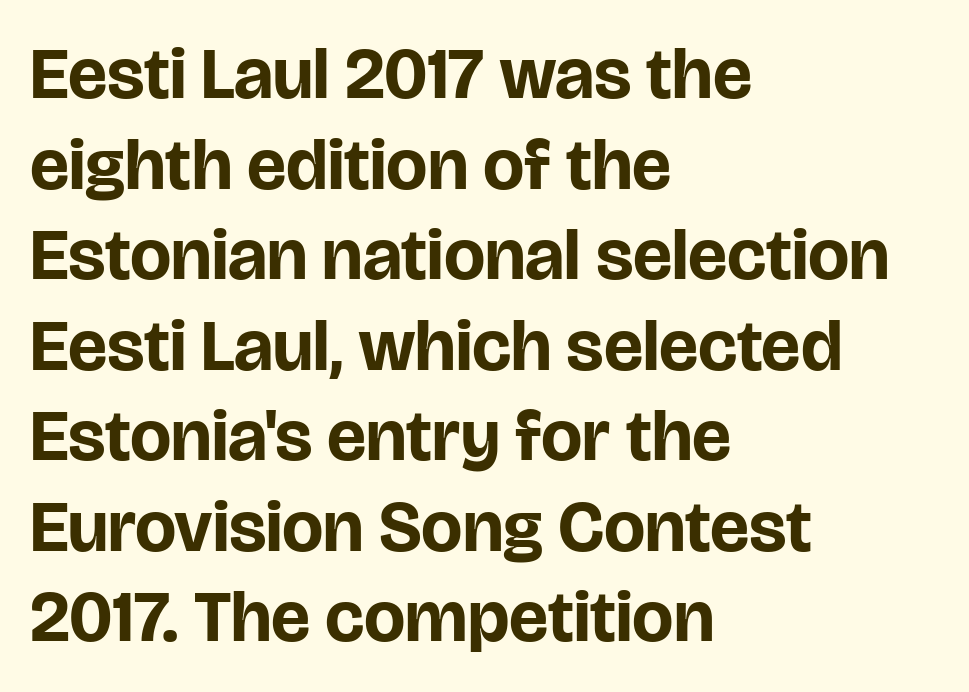
{"serif": "no", "italic": "no", "bold": "yes", "weight": "bold", "width": "normal", "stroke_contrast": "low", "x_height": "large", "monospaced": "no", "underline": "no", "align": "left", "line_spacing_ratio": 1.24, "letter_spacing": "normal", "letter_spacing_em": 0.0, "glyph_px": 73}
